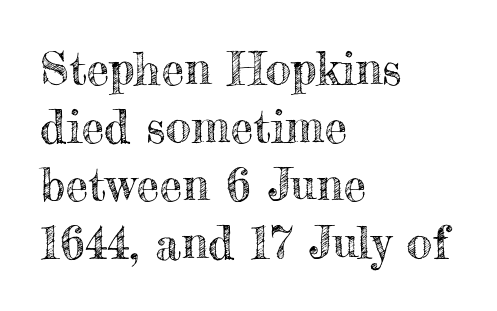
The image shows 46 px text type, upright; set left-aligned, normal line spacing (1.26x), normal letter spacing, not underlined; a small x-height.
